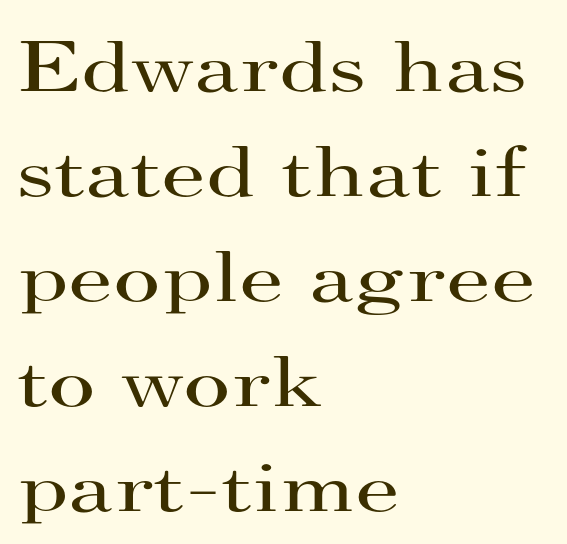
Is this a fixed-width face? No — the glyphs have proportional, varying widths. The strokes carry an ordinary text weight at most. Note: serifs present on the glyphs. Rows of type keep a routine distance in the vertical direction.
